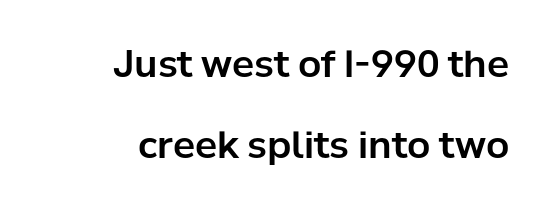
Compared with a flush-left layout, this one pins lines to the opposite, right side. Examine the stroke ends and you'll find no serifs. Is this a fixed-width face? No — the glyphs have proportional, varying widths. Clear beneath every line of the passage.
